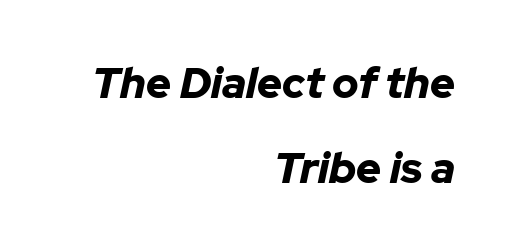
{"italic": "yes", "lean": "right", "slant_degrees": 12, "bold": "yes", "weight": "bold", "width": "normal", "stroke_contrast": "low", "x_height": "medium", "monospaced": "no", "underline": "no", "align": "right", "line_spacing": "loose", "line_spacing_ratio": 1.97, "letter_spacing": "normal", "letter_spacing_em": 0.0, "glyph_px": 43}
